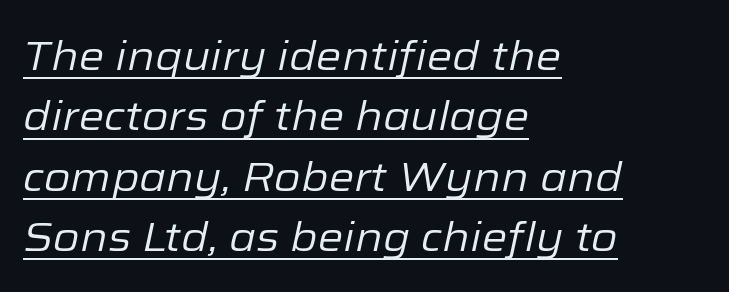
Q: Is the text bold? A: No.
Q: Is the text italic (slanted)? A: Yes, it leans right by about 12 degrees.
Q: Is the text underlined? A: Yes.
Q: How is the paragraph aligned? A: Left-aligned.
Q: Is the spacing between letters normal or unusually wide? A: Normal.
Q: Is the spacing between lines tight, normal or loose? A: Normal.
Q: Width (condensed, normal, or wide)? A: Normal.
Q: Stroke contrast? A: Low.
Q: x-height? A: Medium.
Q: Monospaced? A: No.
